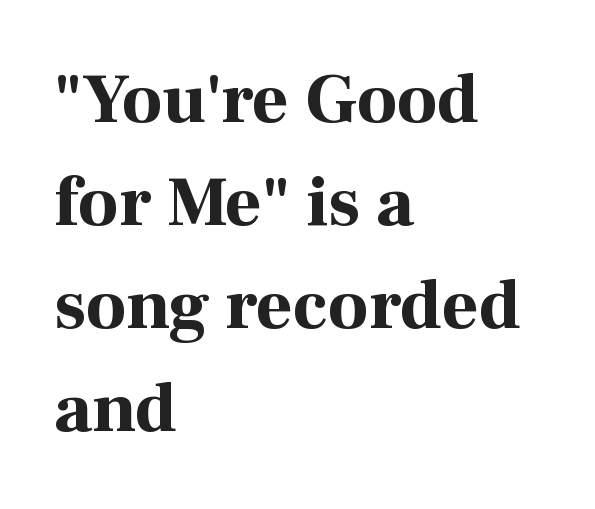
Q: Is the text bold? A: Yes.
Q: Is the text italic (slanted)? A: No, it is upright.
Q: Is the typeface a serif or a sans-serif typeface? A: Serif.
Q: Is the text underlined? A: No.
Q: How is the paragraph aligned? A: Left-aligned.
Q: Is the spacing between letters normal or unusually wide? A: Normal.
Q: Is the spacing between lines tight, normal or loose? A: Normal.
Q: Width (condensed, normal, or wide)? A: Normal.
Q: Stroke contrast? A: High.
Q: x-height? A: Medium.
Q: Monospaced? A: No.
